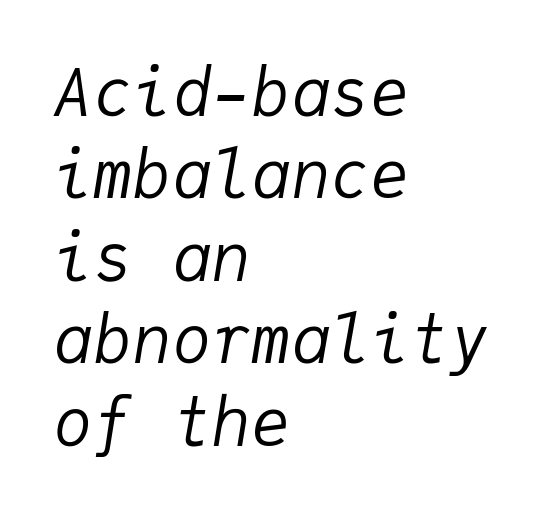
The image shows 66 px regular-weight type, italic (leaning right), monospaced; set left-aligned, normal line spacing (1.25x), normal letter spacing, not underlined; low stroke contrast and a medium x-height.
